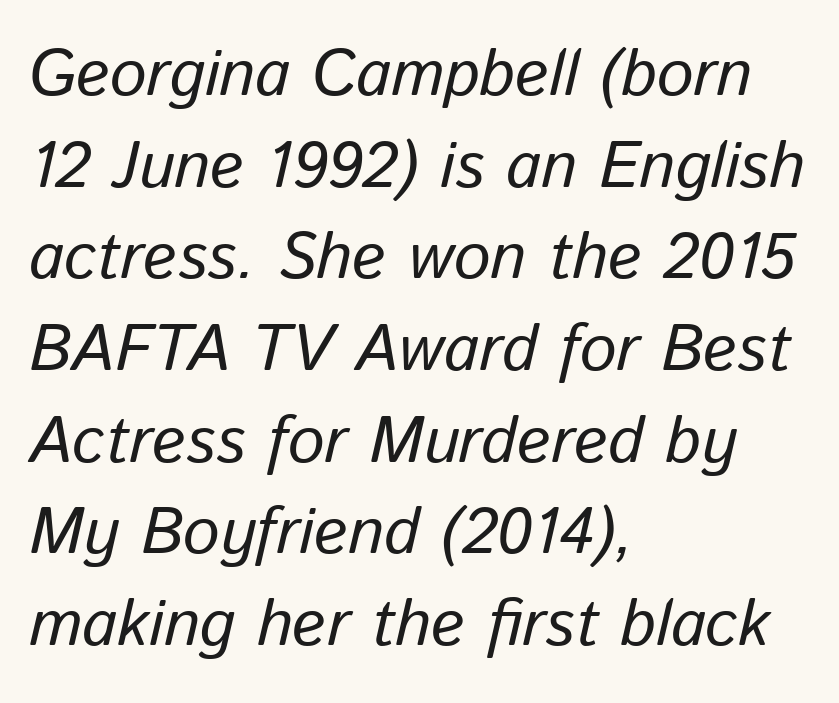
{"italic": "yes", "lean": "right", "slant_degrees": 13, "bold": "no", "weight": "regular", "width": "normal", "stroke_contrast": "low", "x_height": "medium", "monospaced": "no", "underline": "no", "align": "left", "line_spacing": "normal", "line_spacing_ratio": 1.41, "letter_spacing": "normal", "letter_spacing_em": 0.0, "glyph_px": 65}
